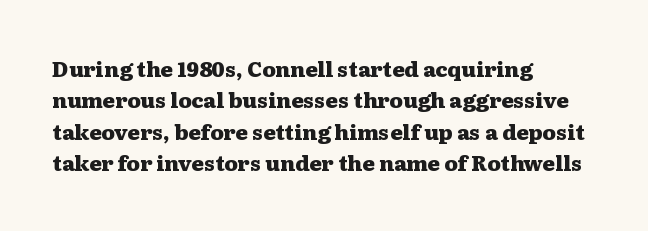
Q: Is the text bold? A: Yes.
Q: Is the text italic (slanted)? A: No, it is upright.
Q: Is the text underlined? A: No.
Q: How is the paragraph aligned? A: Left-aligned.
Q: Is the spacing between letters normal or unusually wide? A: Normal.
Q: Is the spacing between lines tight, normal or loose? A: Normal.
